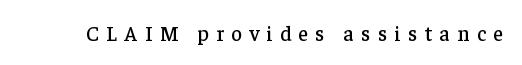
This sample uses an upright cut, with every glyph sitting square on the baseline. The space directly below the letters is spotless. Honestly, the letter spacing is so wide it's the main thing you notice.
